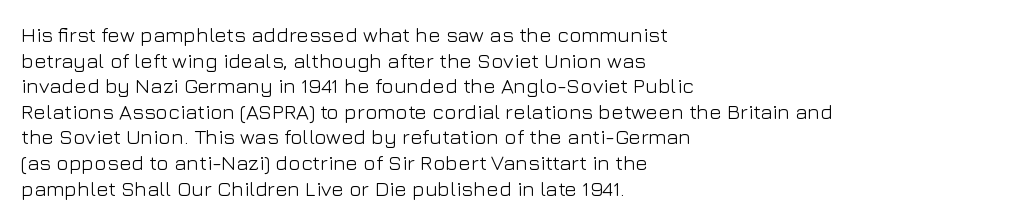
Q: Is the text bold? A: No.
Q: Is the text italic (slanted)? A: No, it is upright.
Q: Is the text underlined? A: No.
Q: How is the paragraph aligned? A: Left-aligned.
Q: Is the spacing between letters normal or unusually wide? A: Normal.
